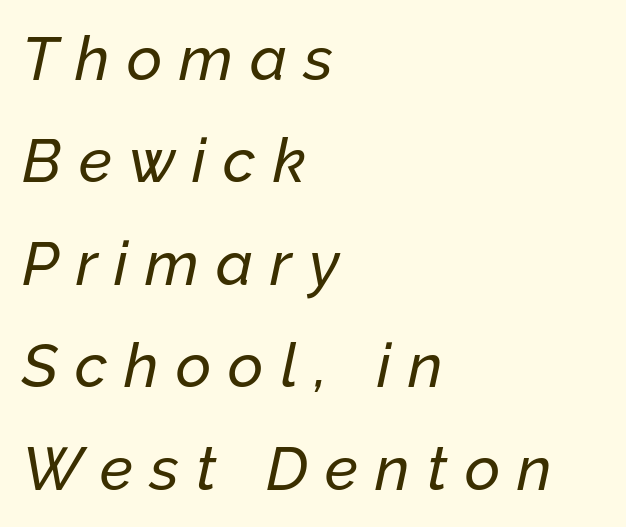
{"italic": "yes", "lean": "right", "slant_degrees": 12, "width": "normal", "stroke_contrast": "low", "x_height": "medium", "monospaced": "no", "underline": "no", "align": "left", "line_spacing": "normal", "line_spacing_ratio": 1.68, "letter_spacing": "wide", "letter_spacing_em": 0.28, "glyph_px": 61}
